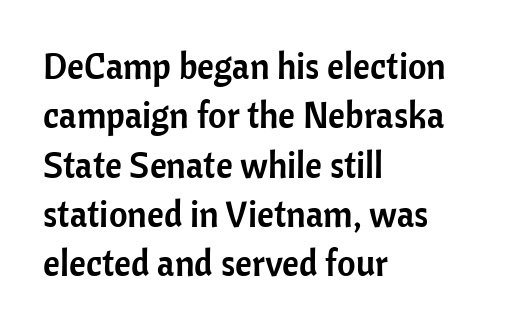
Observe the ordinary spacing: letters are neighbours, not strangers. Look at the bottom of the vertical strokes: they stop flat, with no serifs. You could not count columns in this text — the font is proportionally spaced. Interline gaps are of average width in this sample. Horizontally, the lines are justified to the leading edge only. The specimen reads as upright at a glance.
